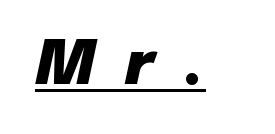
{"italic": "yes", "lean": "right", "slant_degrees": 12, "bold": "yes", "weight": "heavy", "width": "normal", "stroke_contrast": "low", "x_height": "medium", "monospaced": "no", "underline": "yes", "letter_spacing": "wide", "letter_spacing_em": 0.49, "glyph_px": 61}
